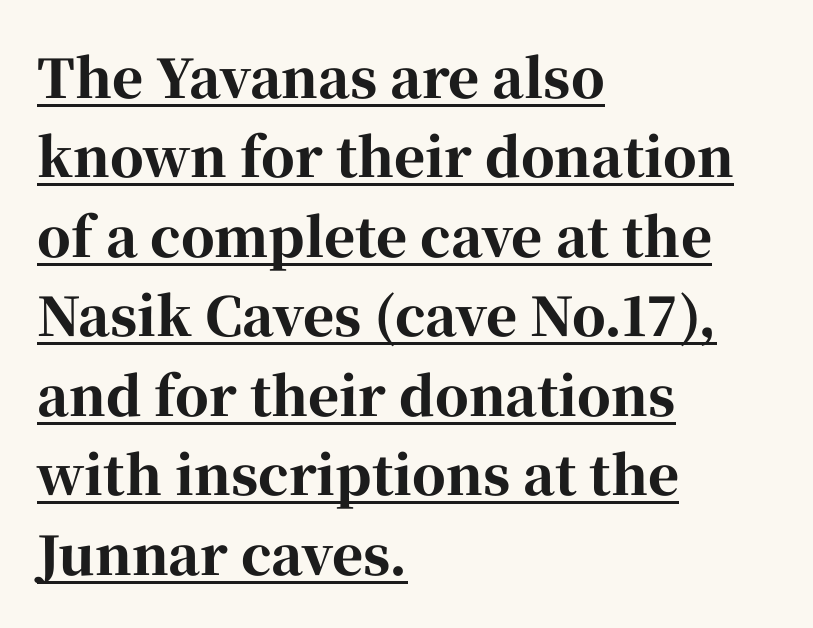
Short and long lines alike share a common starting point at left. The lettering is marked with a stroke running underneath it. These lines are rendered in a variable-pitch font. Strong, thick strokes mark this as bold type.
